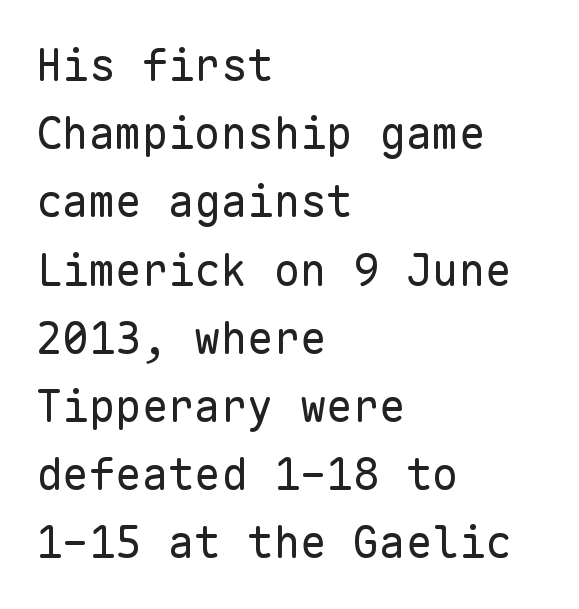
The face used here is rendered with its standard letterfit. This sample is left-justified, so line endings fall wherever the words run out. Is the stroke heavy? The answer is a plain regular-or-lighter. The designer left line spacing at the default.
